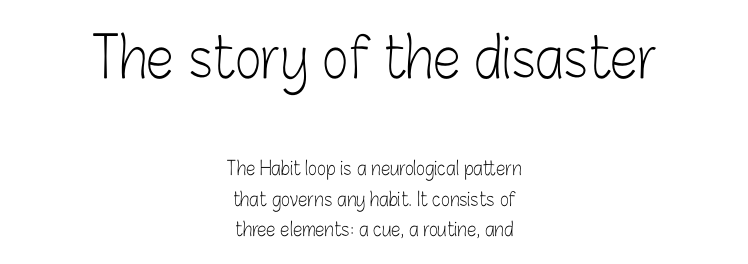
Vertically, the passage feels balanced, rows spaced as you'd expect. These lines are rendered in a variable-pitch font. Examine the stroke ends and you'll find no serifs. Which of the two is more prominent by size? The first, at the top.
